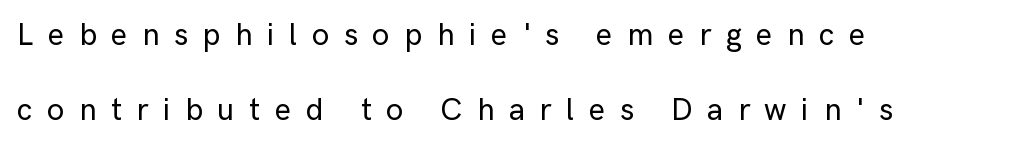
Q: Is the text italic (slanted)? A: No, it is upright.
Q: Is the typeface a serif or a sans-serif typeface? A: Sans-serif.
Q: Is the text underlined? A: No.
Q: How is the paragraph aligned? A: Left-aligned.
Q: Is the spacing between letters normal or unusually wide? A: Unusually wide.
Q: Is the spacing between lines tight, normal or loose? A: Loose.
Q: Width (condensed, normal, or wide)? A: Normal.
Q: Stroke contrast? A: Low.
Q: x-height? A: Medium.
Q: Monospaced? A: No.
